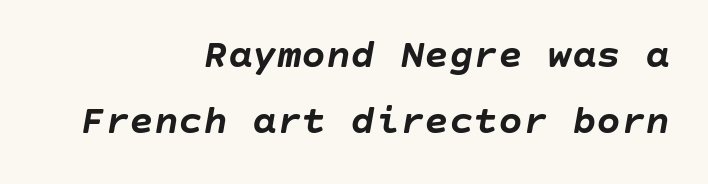
{"italic": "yes", "lean": "right", "slant_degrees": 10, "bold": "yes", "weight": "semibold", "width": "normal", "stroke_contrast": "low", "x_height": "large", "underline": "no", "align": "right", "line_spacing": "normal", "line_spacing_ratio": 1.6, "letter_spacing": "normal", "letter_spacing_em": 0.0, "glyph_px": 41}
